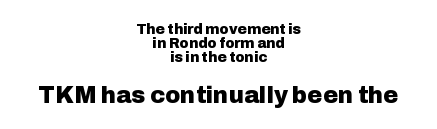
Does the lettering tilt? It doesn't — this is upright. Inter-character spacing is left at the font's built-in metrics. Does the leading feel generous? Not at all — it's pinched. The strokes are fattened all the way to bold. This sample is center-justified, so both line endings float freely. Beneath every word, the page is bare.
